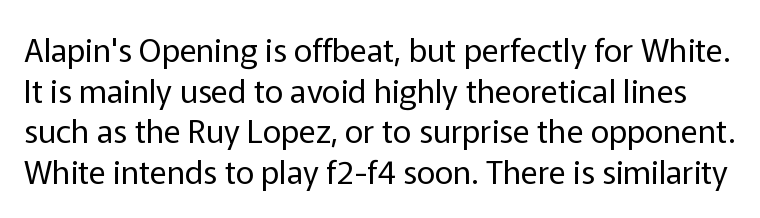
{"serif": "no", "italic": "no", "bold": "no", "weight": "regular", "width": "normal", "stroke_contrast": "low", "x_height": "medium", "monospaced": "no", "underline": "no", "line_spacing": "normal", "line_spacing_ratio": 1.27, "letter_spacing": "normal", "letter_spacing_em": 0.0, "glyph_px": 32}
